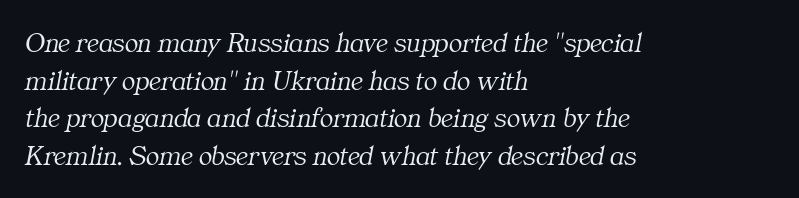
Q: Is the text bold? A: No.
Q: Is the text italic (slanted)? A: Yes, it leans right by about 11 degrees.
Q: Is the typeface a serif or a sans-serif typeface? A: Serif.
Q: Is the text underlined? A: No.
Q: How is the paragraph aligned? A: Left-aligned.
Q: Is the spacing between letters normal or unusually wide? A: Normal.
Q: Is the spacing between lines tight, normal or loose? A: Normal.
Q: Width (condensed, normal, or wide)? A: Normal.
Q: Stroke contrast? A: Medium.
Q: x-height? A: Medium.
Q: Monospaced? A: No.
